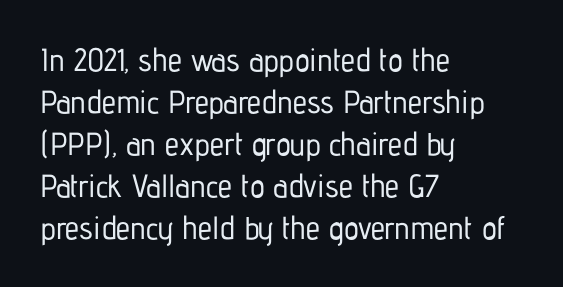
The words here are not underlined. The font's upright variant was chosen for this text. Whoever set this chose a conventional vertical rhythm. One-word summary of the alignment: left. Character widths vary here, with narrow letters taking less room than wide ones. Here the glyphs are tracked normally, forming tight word shapes.
